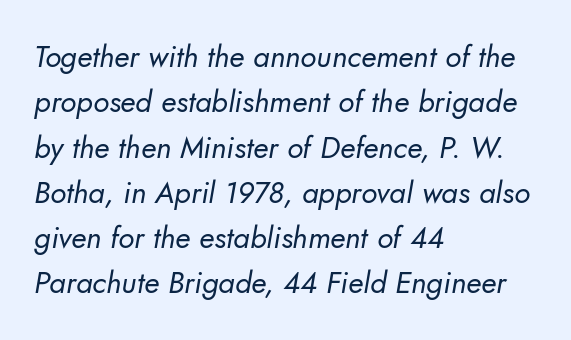
Q: Is the text bold? A: No.
Q: Is the typeface a serif or a sans-serif typeface? A: Sans-serif.
Q: Is the text underlined? A: No.
Q: How is the paragraph aligned? A: Left-aligned.
Q: Is the spacing between letters normal or unusually wide? A: Normal.
Q: Is the spacing between lines tight, normal or loose? A: Normal.
Q: Width (condensed, normal, or wide)? A: Normal.
Q: Stroke contrast? A: Low.
Q: x-height? A: Small.
Q: Monospaced? A: No.
